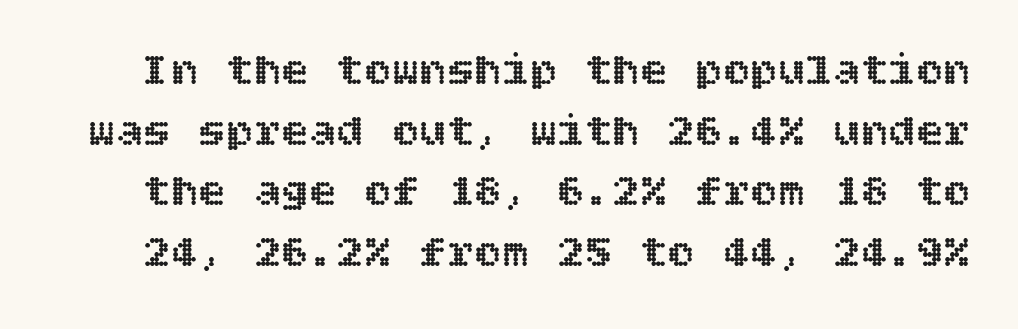
The image shows 46 px text type, upright; set normal line spacing (1.32x), normal letter spacing, not underlined; a large x-height.
